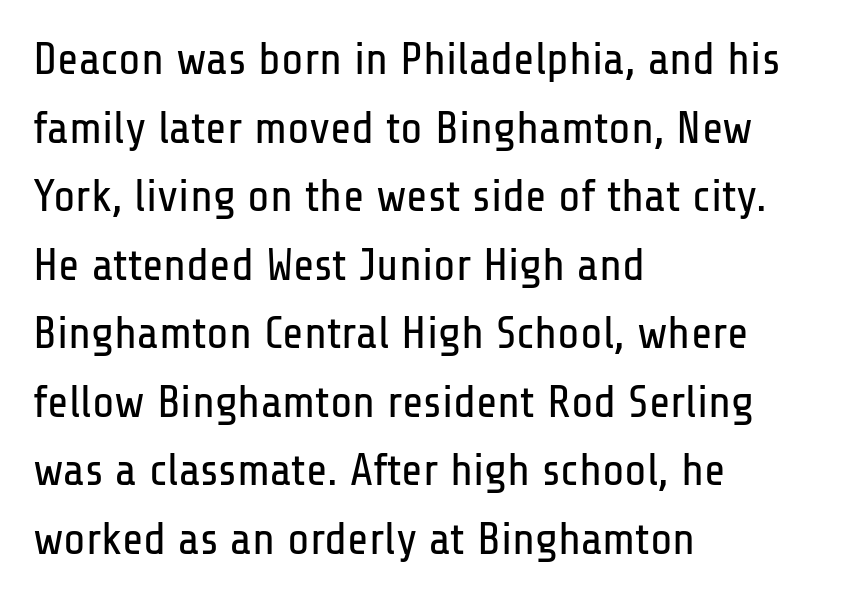
Q: Is the text bold? A: No.
Q: Is the text italic (slanted)? A: No, it is upright.
Q: Is the typeface a serif or a sans-serif typeface? A: Sans-serif.
Q: Is the text underlined? A: No.
Q: How is the paragraph aligned? A: Left-aligned.
Q: Is the spacing between letters normal or unusually wide? A: Normal.
Q: Is the spacing between lines tight, normal or loose? A: Normal.
Q: Width (condensed, normal, or wide)? A: Condensed.
Q: Stroke contrast? A: Low.
Q: x-height? A: Medium.
Q: Monospaced? A: No.
